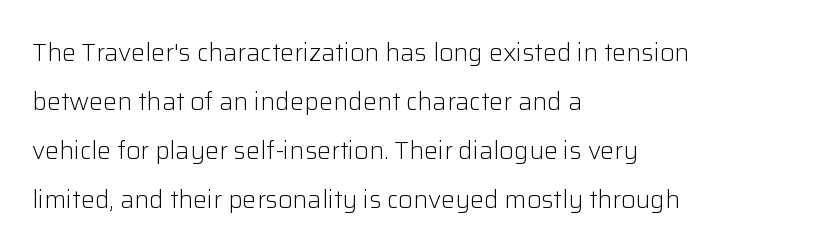
Q: Is the text bold? A: No.
Q: Is the text italic (slanted)? A: No, it is upright.
Q: Is the text underlined? A: No.
Q: How is the paragraph aligned? A: Left-aligned.
Q: Is the spacing between letters normal or unusually wide? A: Normal.
Q: Is the spacing between lines tight, normal or loose? A: Loose.
